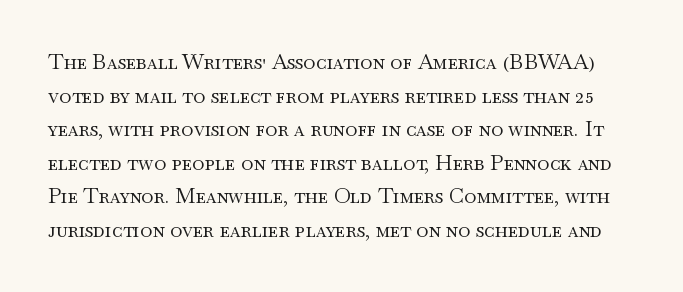
{"italic": "no", "bold": "no", "underline": "no", "line_spacing": "normal", "line_spacing_ratio": 1.6, "letter_spacing": "normal", "letter_spacing_em": 0.0, "glyph_px": 21}
